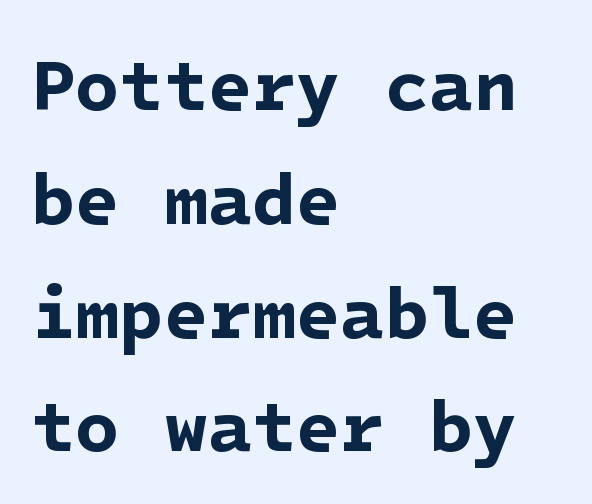
The image shows 72 px bold sans-serif type; set left-aligned, normal line spacing (1.58x), normal letter spacing, not underlined; low stroke contrast and a medium x-height.
